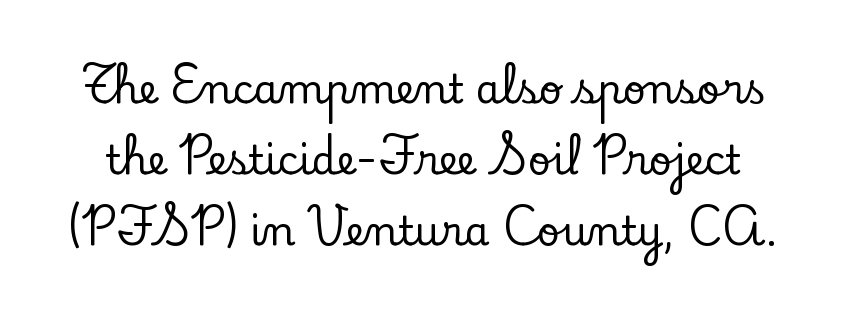
The image shows 40 px serif type, upright; set line spacing 1.77x, normal letter spacing, not underlined; low stroke contrast and a small x-height.
